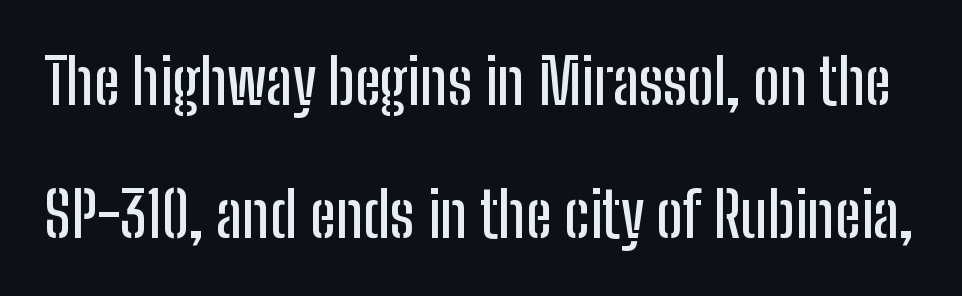
Q: Is the text italic (slanted)? A: No, it is upright.
Q: Is the typeface a serif or a sans-serif typeface? A: Sans-serif.
Q: Is the text underlined? A: No.
Q: Is the spacing between letters normal or unusually wide? A: Normal.
Q: Is the spacing between lines tight, normal or loose? A: Loose.
Q: Width (condensed, normal, or wide)? A: Condensed.
Q: Stroke contrast? A: Low.
Q: x-height? A: Medium.
Q: Monospaced? A: No.
